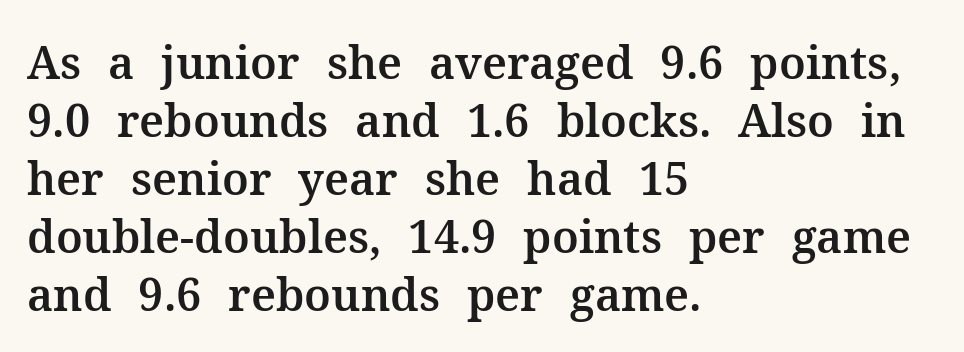
The image shows 45 px serif type, upright; set left-aligned, normal line spacing (1.29x), normal letter spacing, not underlined; medium stroke contrast and a medium x-height.
